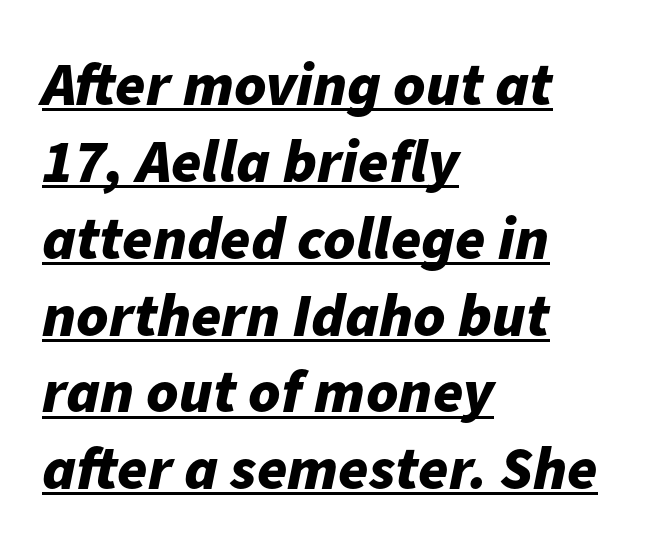
Every word sits above its own underline. Vertically, the passage feels balanced, rows spaced as you'd expect. The characters look thick and weighty, a clear bold. There is no visible air inserted between adjacent glyphs. The rendering uses natural spacing where letterforms have individual widths.
